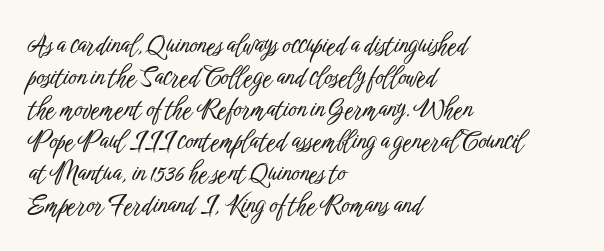
Q: Is the text italic (slanted)? A: Yes.
Q: Is the text underlined? A: No.
Q: How is the paragraph aligned? A: Left-aligned.
Q: Is the spacing between letters normal or unusually wide? A: Normal.
Q: Is the spacing between lines tight, normal or loose? A: Normal.
